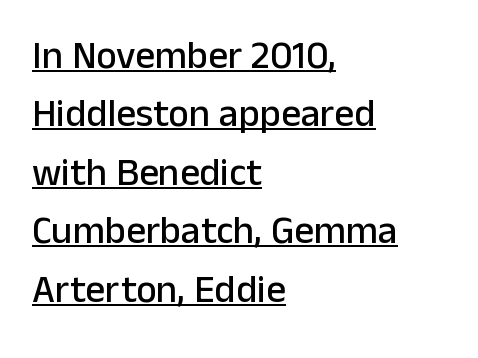
Grotesque or geometric, the face here clearly has no serifs. This rendering leaves character spacing at its baseline value. Think of a printed novel: that variable character pitch is what you see here. The rows are spaced the way most documents space them. Beneath each row of characters lies a ruled line. The typography opts for an upright posture over an oblique one.
